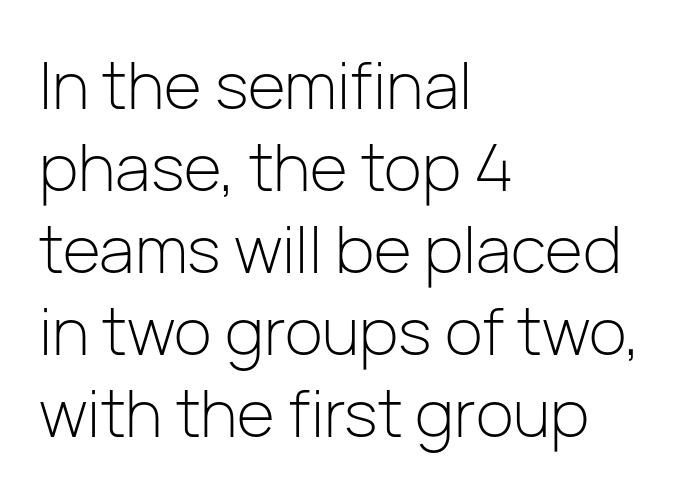
Q: Is the text bold? A: No.
Q: Is the text italic (slanted)? A: No, it is upright.
Q: Is the typeface a serif or a sans-serif typeface? A: Sans-serif.
Q: Is the text underlined? A: No.
Q: How is the paragraph aligned? A: Left-aligned.
Q: Is the spacing between letters normal or unusually wide? A: Normal.
Q: Is the spacing between lines tight, normal or loose? A: Normal.
Q: Width (condensed, normal, or wide)? A: Normal.
Q: Stroke contrast? A: Low.
Q: x-height? A: Medium.
Q: Monospaced? A: No.
